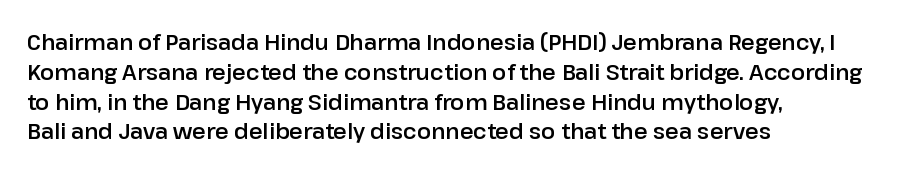
The image shows 21 px text type, upright; set left-aligned, normal line spacing (1.42x), normal letter spacing, not underlined.
